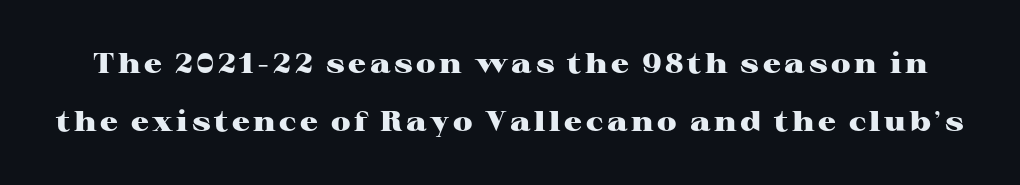
The image shows 28 px heavy, wide serif type, upright; set loose line spacing (2.07x), not underlined; high stroke contrast and a medium x-height.
